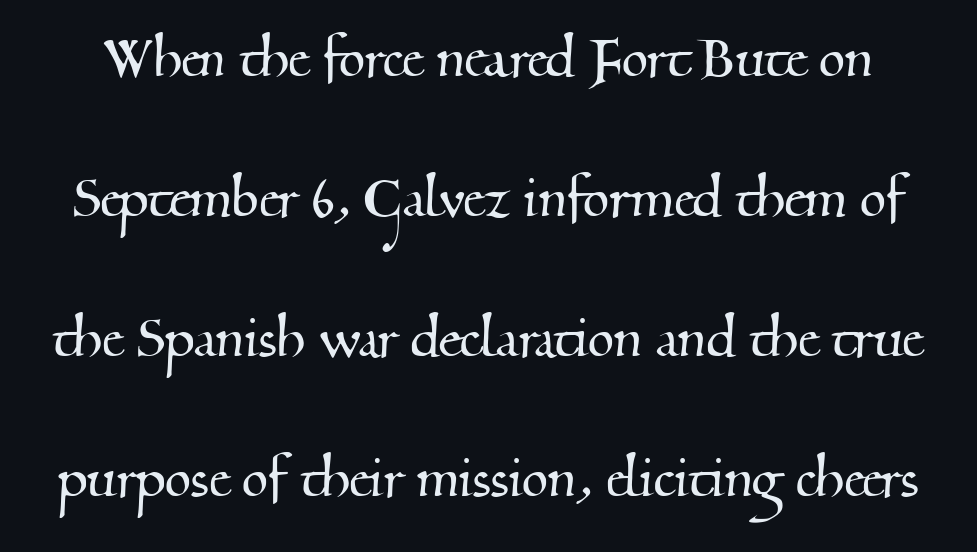
The image shows 68 px serif type; set loose line spacing (2.06x), normal letter spacing, not underlined; medium stroke contrast and a small x-height.
